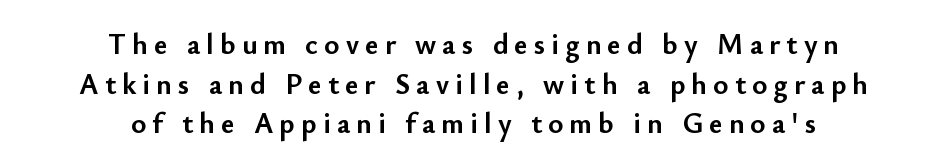
What stands out about the letter spacing? Its width — letters are far apart. The strokes are fattened all the way to bold. Successive baselines arrive at the customary interval. Both edges are ragged and mirror each other, which tells us the setting is centered. Each letter keeps its own natural width here, so spacing adapts to shape. The string is rendered with underlining switched off.
